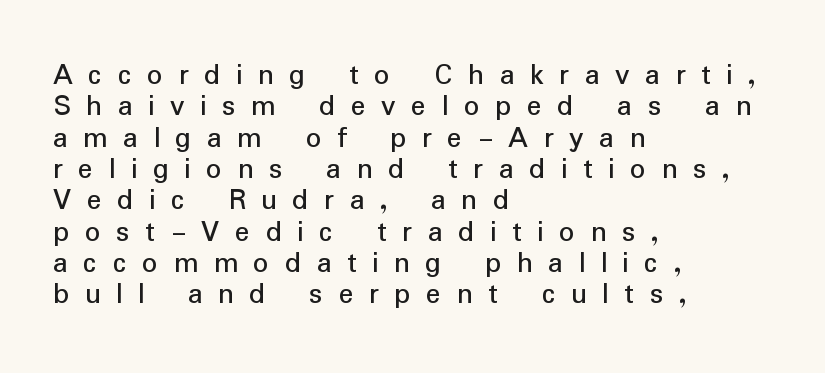
Is there any slant? The stems are plumb. The area under the type is left untouched. Typeset ragged right — the left edge is the straight one. A typesetter would label this face a sans. This sample has the flowing, uneven cadence of proportional lettering. Words appear elongated and porous because spacing is wide.
